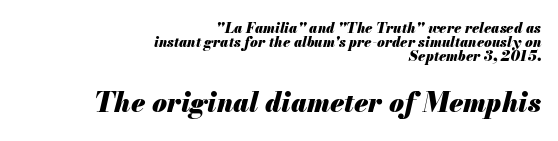
Q: Is the text bold? A: Yes.
Q: Is the text italic (slanted)? A: Yes, it leans right by about 13 degrees.
Q: Is the text underlined? A: No.
Q: How is the paragraph aligned? A: Right-aligned.
Q: Is the spacing between letters normal or unusually wide? A: Normal.
Q: Is the spacing between lines tight, normal or loose? A: Tight.
Q: Which block of text is set in a larger size, the first (top) or the second (bottom)? A: The second (bottom) one.
